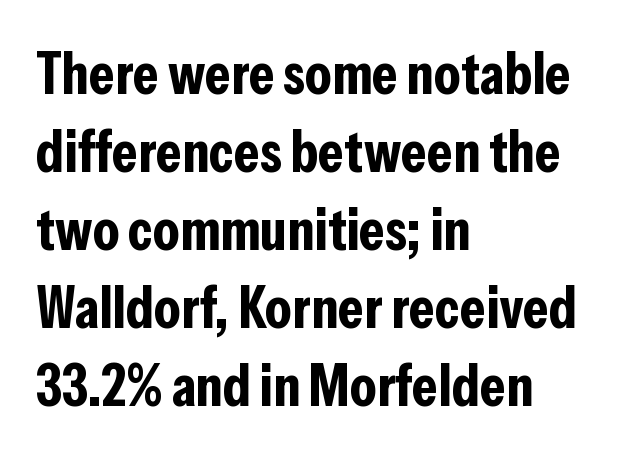
Q: Is the text bold? A: Yes.
Q: Is the text italic (slanted)? A: No, it is upright.
Q: Is the typeface a serif or a sans-serif typeface? A: Sans-serif.
Q: Is the text underlined? A: No.
Q: How is the paragraph aligned? A: Left-aligned.
Q: Is the spacing between letters normal or unusually wide? A: Normal.
Q: Is the spacing between lines tight, normal or loose? A: Normal.
Q: Width (condensed, normal, or wide)? A: Condensed.
Q: Stroke contrast? A: Low.
Q: x-height? A: Medium.
Q: Monospaced? A: No.
